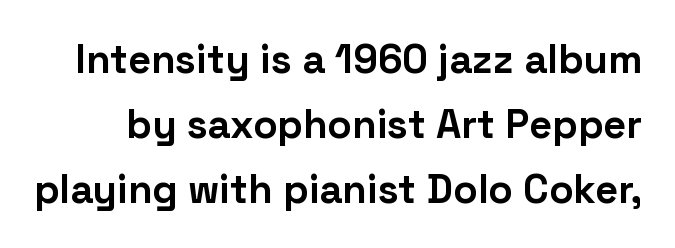
{"serif": "no", "italic": "no", "bold": "yes", "weight": "bold", "width": "normal", "stroke_contrast": "low", "x_height": "medium", "monospaced": "no", "underline": "no", "line_spacing": "normal", "line_spacing_ratio": 1.62, "letter_spacing": "normal", "letter_spacing_em": 0.0, "glyph_px": 40}
